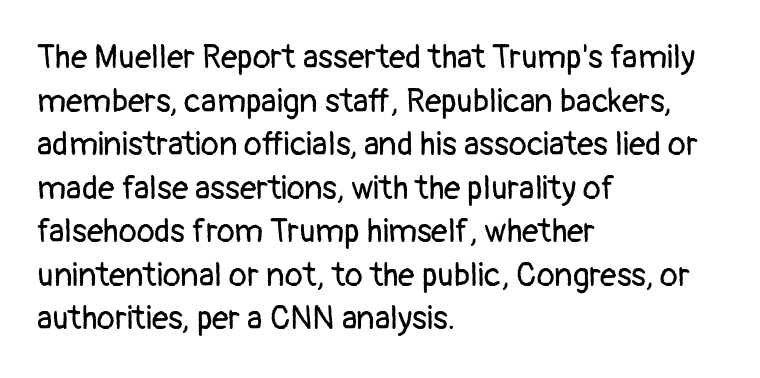
You could not count columns in this text — the font is proportionally spaced. These lines are set flush left with a ragged right edge. Ascenders rise straight up at ninety degrees. The passage shown stacks its lines at a standard gap. Bare-footed words on every line. Words appear dense and cohesive because spacing is normal.
